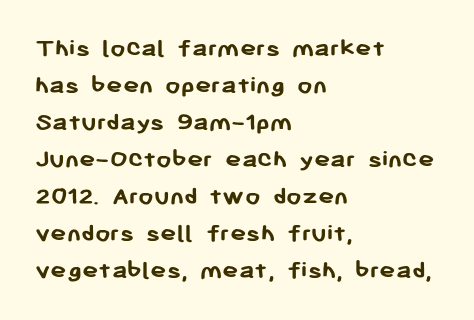
{"italic": "no", "bold": "yes", "underline": "no", "align": "left", "line_spacing": "normal", "line_spacing_ratio": 1.37, "letter_spacing": "normal", "letter_spacing_em": 0.0, "glyph_px": 27}
